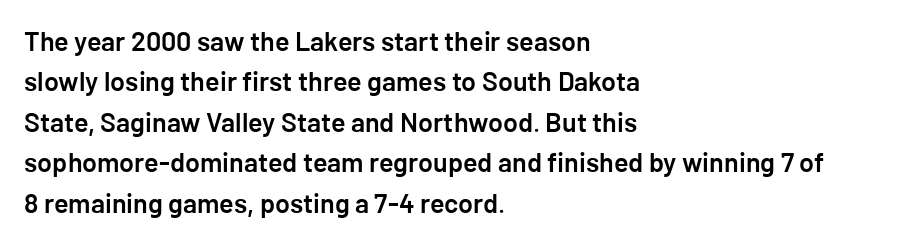
Q: Is the text bold? A: Semi-bold.
Q: Is the text italic (slanted)? A: No, it is upright.
Q: Is the text underlined? A: No.
Q: How is the paragraph aligned? A: Left-aligned.
Q: Is the spacing between letters normal or unusually wide? A: Normal.
Q: Is the spacing between lines tight, normal or loose? A: Normal.
